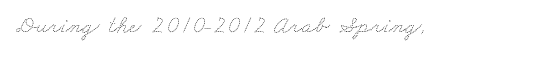
The image shows 24 px text type; set normal letter spacing, not underlined.
